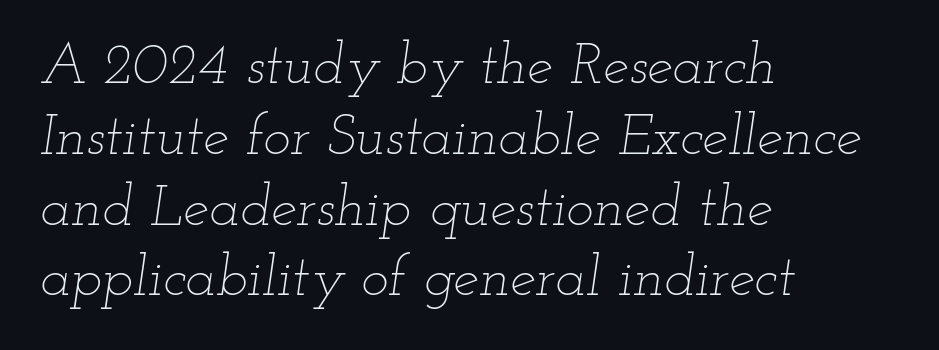
The image shows 58 px thin, wide type, italic (leaning right); set left-aligned, line spacing 1.22x, normal letter spacing, not underlined; low stroke contrast and a small x-height.
